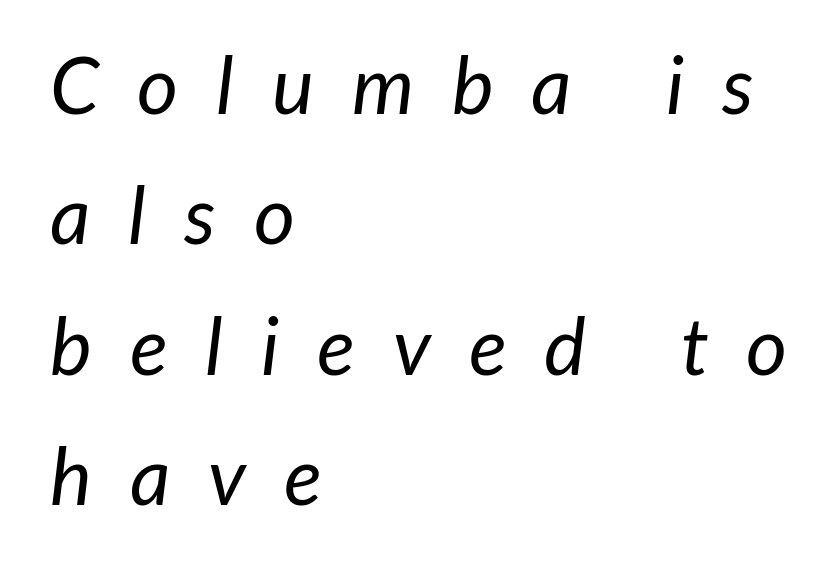
The image shows 79 px regular-weight type, italic (leaning right); set left-aligned, normal line spacing (1.65x), unusually wide letter spacing (+0.48 em), not underlined; low stroke contrast and a medium x-height.
